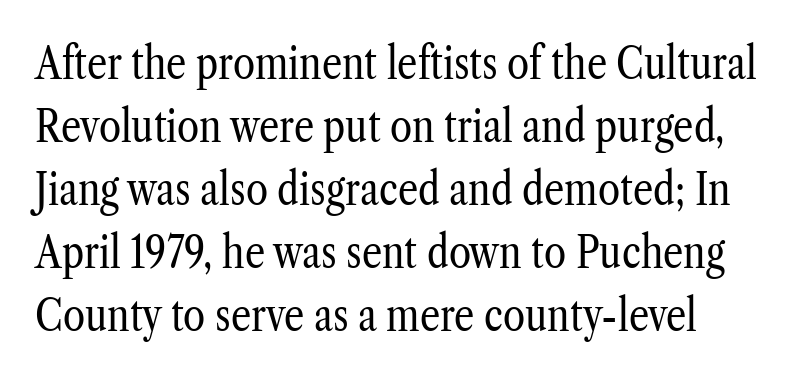
Q: Is the text bold? A: No.
Q: Is the text italic (slanted)? A: No, it is upright.
Q: Is the typeface a serif or a sans-serif typeface? A: Serif.
Q: Is the text underlined? A: No.
Q: How is the paragraph aligned? A: Left-aligned.
Q: Is the spacing between letters normal or unusually wide? A: Normal.
Q: Is the spacing between lines tight, normal or loose? A: Normal.
Q: Width (condensed, normal, or wide)? A: Condensed.
Q: Stroke contrast? A: Low.
Q: x-height? A: Medium.
Q: Monospaced? A: No.
